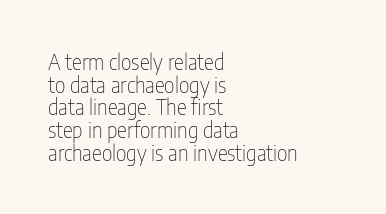
Bare-footed words on every line. Spacing between characters is what you'd get straight out of the box. In terms of leading, this rendering errs on the cramped side. These glyphs show unthickened strokes, regular width or finer. Notice how the stems are strictly vertical — no italics here. The lines are quadded left.
